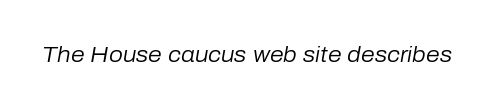
{"italic": "yes", "lean": "right", "slant_degrees": 10, "bold": "no", "underline": "no", "letter_spacing": "normal", "letter_spacing_em": 0.0, "glyph_px": 22}
